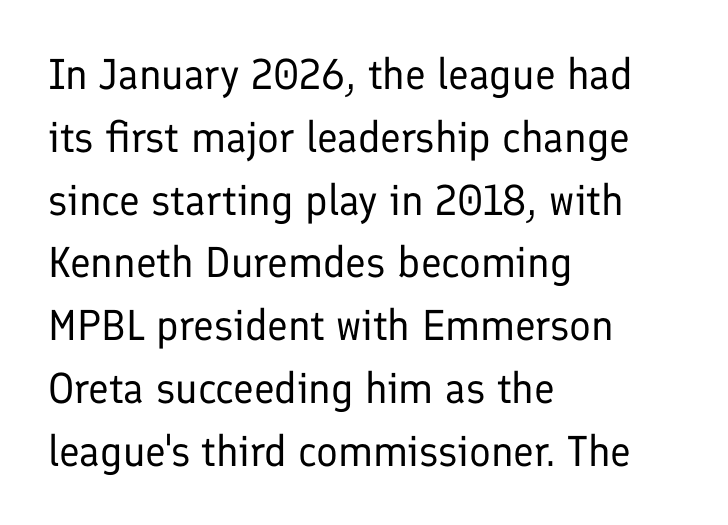
{"serif": "no", "italic": "no", "bold": "no", "weight": "regular", "width": "normal", "stroke_contrast": "low", "x_height": "medium", "monospaced": "no", "underline": "no", "align": "left", "line_spacing": "normal", "line_spacing_ratio": 1.46, "letter_spacing": "normal", "letter_spacing_em": 0.0, "glyph_px": 43}
